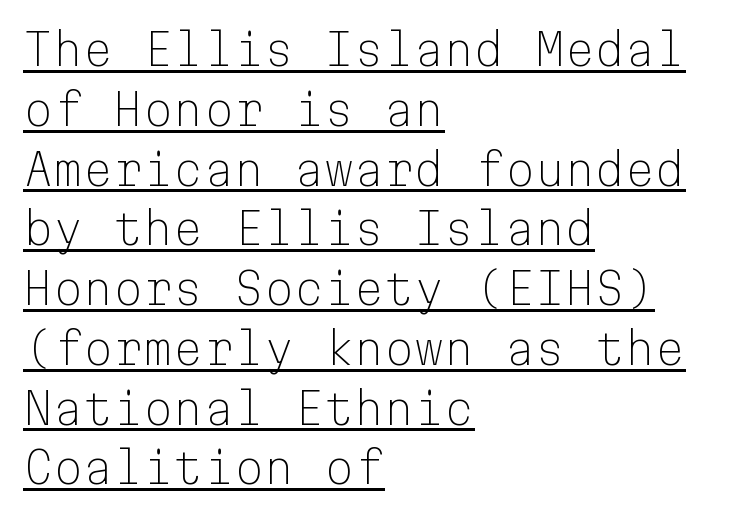
The image shows 43 px light sans-serif type, upright, monospaced; set left-aligned, normal line spacing (1.39x), normal letter spacing, underlined; low stroke contrast and a medium x-height.
